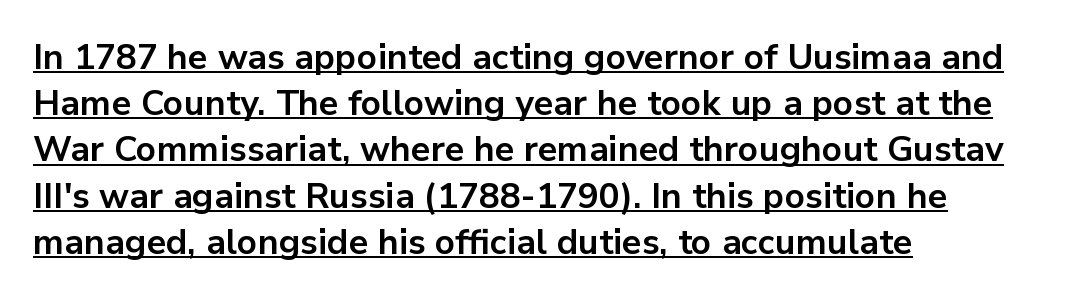
{"serif": "no", "italic": "no", "bold": "yes", "weight": "bold", "width": "normal", "stroke_contrast": "low", "x_height": "medium", "monospaced": "no", "underline": "yes", "align": "left", "line_spacing": "normal", "line_spacing_ratio": 1.32, "letter_spacing": "normal", "letter_spacing_em": 0.0, "glyph_px": 35}
